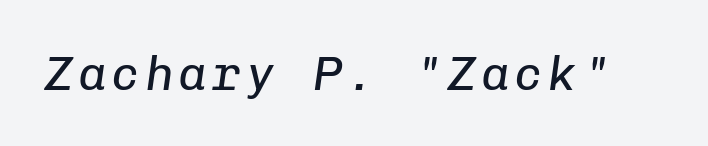
No chunkiness to these letters — they're not bold. Quick note: italic. The area under the type is left untouched. Spacing verdict: monospaced, one width for all characters.
